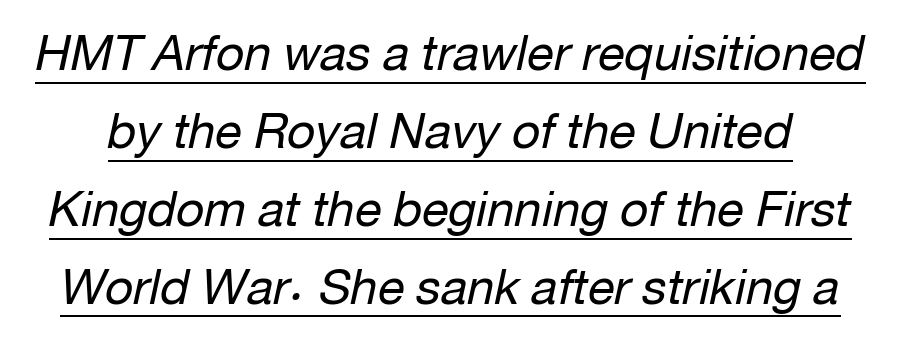
The image shows 49 px regular-weight type, italic (leaning right); set normal line spacing (1.59x), normal letter spacing, underlined; low stroke contrast and a medium x-height.
